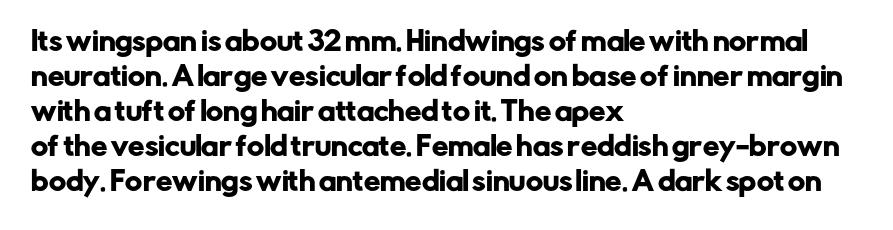
Upright lettering throughout. A classic flush-left, rag-right setting is used for this passage. Underlining? Definitely not there. The passage shown stacks its lines at a standard gap. The letterforms sit shoulder to shoulder at normal distance.
